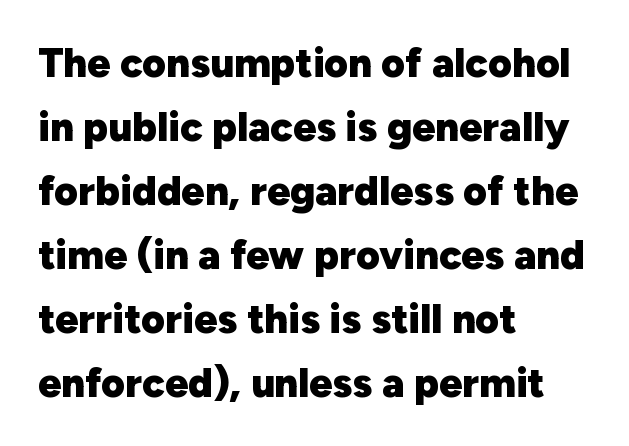
{"serif": "no", "italic": "no", "bold": "yes", "weight": "heavy", "width": "normal", "stroke_contrast": "low", "x_height": "medium", "monospaced": "no", "underline": "no", "align": "left", "line_spacing": "normal", "line_spacing_ratio": 1.56, "letter_spacing": "normal", "letter_spacing_em": 0.0, "glyph_px": 41}
